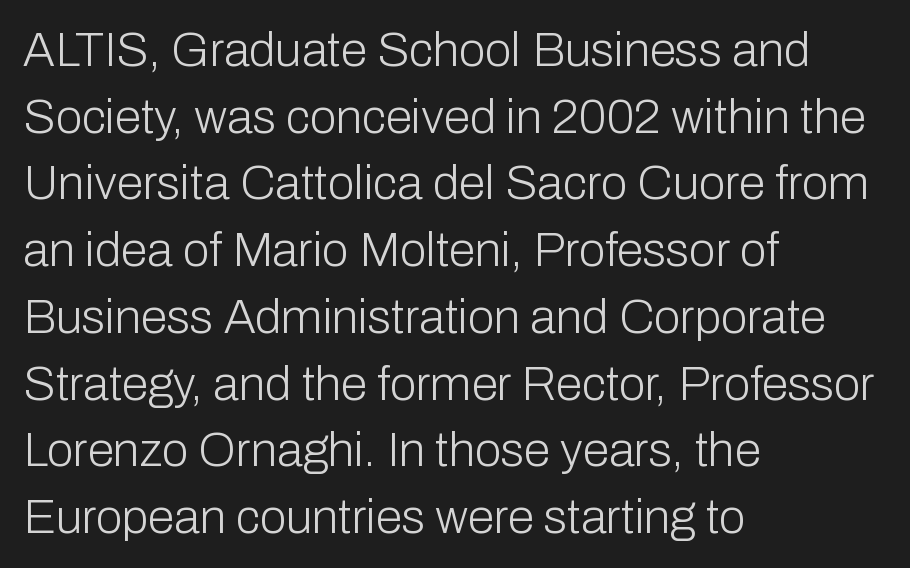
Q: Is the text bold? A: No.
Q: Is the text italic (slanted)? A: No, it is upright.
Q: Is the typeface a serif or a sans-serif typeface? A: Sans-serif.
Q: Is the text underlined? A: No.
Q: How is the paragraph aligned? A: Left-aligned.
Q: Is the spacing between letters normal or unusually wide? A: Normal.
Q: Is the spacing between lines tight, normal or loose? A: Normal.
Q: Width (condensed, normal, or wide)? A: Normal.
Q: Stroke contrast? A: Low.
Q: x-height? A: Medium.
Q: Monospaced? A: No.
